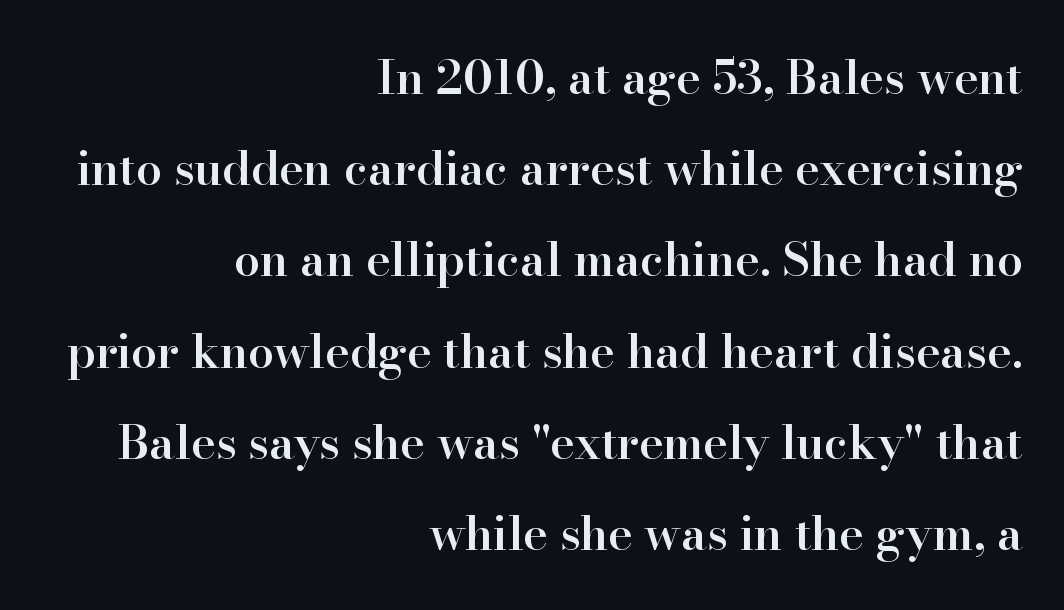
The image shows 47 px semibold serif type, upright; set right-aligned, loose line spacing (1.94x), normal letter spacing, not underlined; high stroke contrast and a small x-height.
